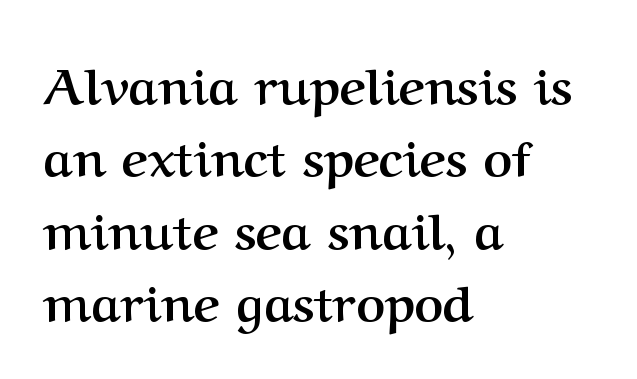
{"serif": "yes", "italic": "no", "bold": "yes", "weight": "semibold", "width": "normal", "stroke_contrast": "medium", "x_height": "medium", "monospaced": "no", "underline": "no", "align": "left", "line_spacing": "normal", "line_spacing_ratio": 1.45, "letter_spacing": "normal", "letter_spacing_em": 0.0, "glyph_px": 50}
